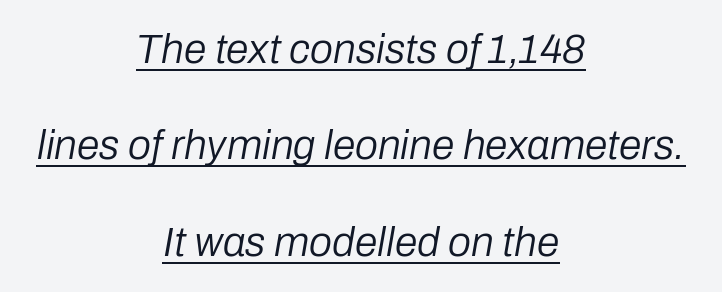
{"italic": "yes", "lean": "right", "slant_degrees": 10, "bold": "no", "weight": "regular", "width": "normal", "stroke_contrast": "low", "x_height": "medium", "monospaced": "no", "underline": "yes", "align": "center", "line_spacing": "loose", "line_spacing_ratio": 2.35, "letter_spacing": "normal", "letter_spacing_em": 0.0, "glyph_px": 41}
